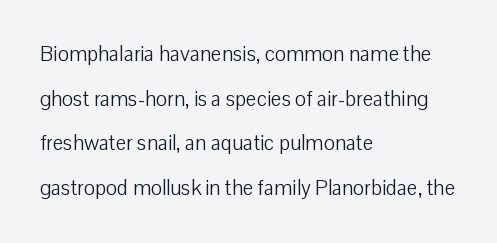
Q: Is the text bold? A: No.
Q: Is the text italic (slanted)? A: No, it is upright.
Q: Is the text underlined? A: No.
Q: How is the paragraph aligned? A: Left-aligned.
Q: Is the spacing between letters normal or unusually wide? A: Normal.
Q: Is the spacing between lines tight, normal or loose? A: Loose.
